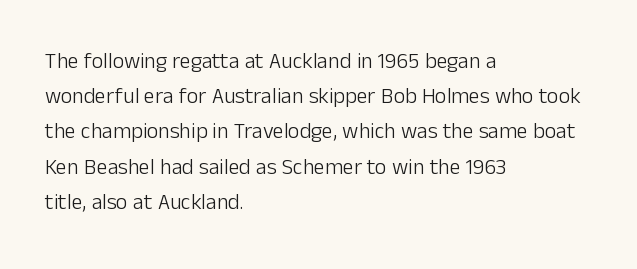
The image shows 22 px text type, upright; set left-aligned, normal line spacing (1.6x), normal letter spacing, not underlined.
